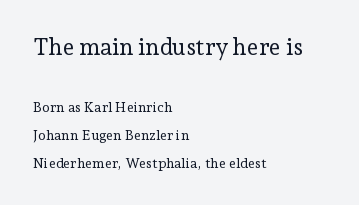
{"italic": "no", "bold": "no", "underline": "no", "align": "left", "line_spacing": "loose", "line_spacing_ratio": 2.01, "letter_spacing": "normal", "letter_spacing_em": 0.0, "larger_block": "first", "size_ratio": 1.64, "glyph_px": 23}
